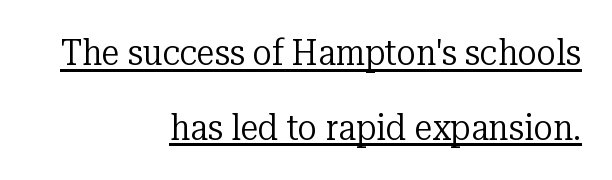
{"serif": "yes", "italic": "no", "bold": "no", "weight": "regular", "width": "normal", "stroke_contrast": "low", "x_height": "medium", "monospaced": "no", "underline": "yes", "align": "right", "line_spacing": "loose", "line_spacing_ratio": 2.07, "letter_spacing": "normal", "letter_spacing_em": 0.0, "glyph_px": 36}
